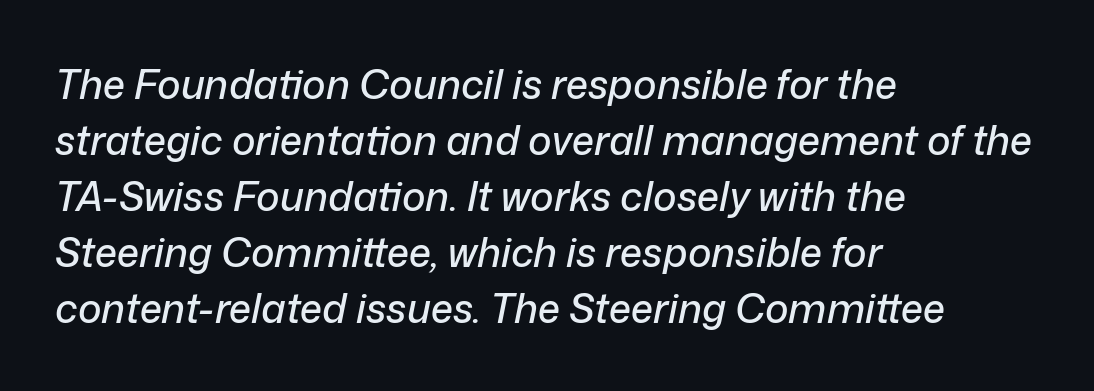
{"italic": "yes", "lean": "right", "slant_degrees": 12, "width": "normal", "stroke_contrast": "low", "x_height": "medium", "monospaced": "no", "underline": "no", "align": "left", "line_spacing": "normal", "line_spacing_ratio": 1.4, "letter_spacing": "normal", "letter_spacing_em": 0.0, "glyph_px": 40}
